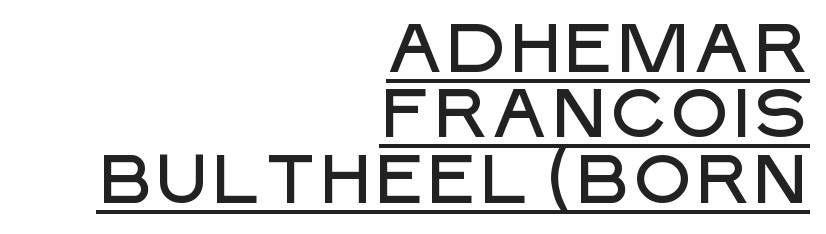
The image shows 68 px sans-serif type, upright; set right-aligned, tight line spacing (0.96x), normal letter spacing, underlined; low stroke contrast and a large x-height.
